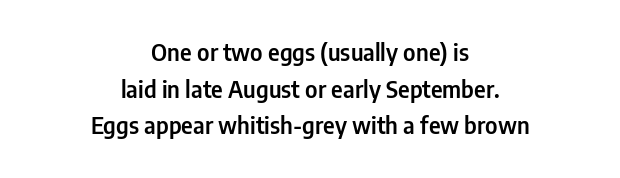
Q: Is the text italic (slanted)? A: No, it is upright.
Q: Is the text underlined? A: No.
Q: How is the paragraph aligned? A: Centered.
Q: Is the spacing between letters normal or unusually wide? A: Normal.
Q: Is the spacing between lines tight, normal or loose? A: Normal.
